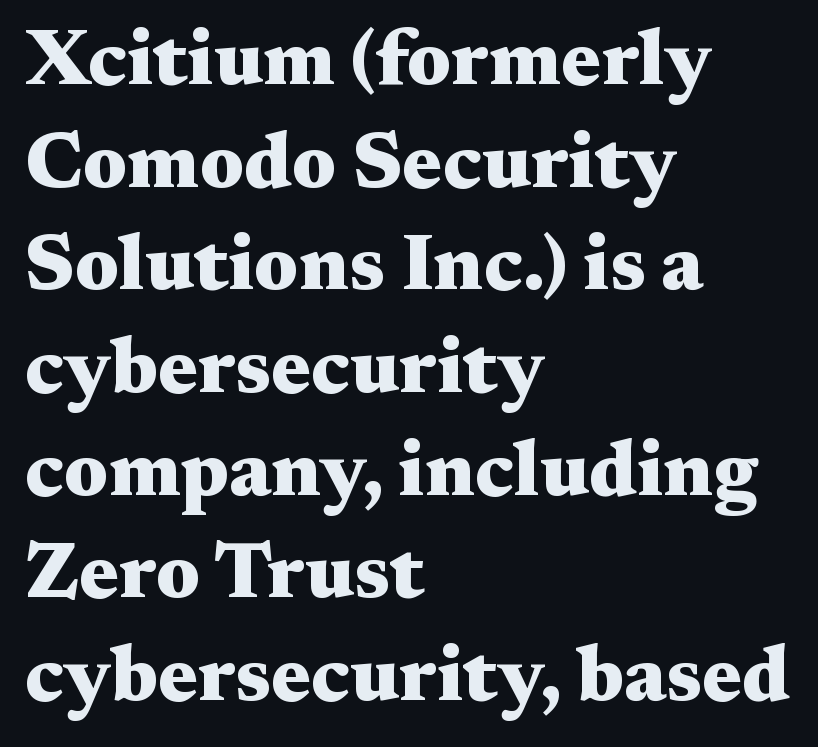
The image shows 79 px heavy, wide serif type, upright; set left-aligned, normal line spacing (1.3x), normal letter spacing, not underlined; medium stroke contrast and a medium x-height.
